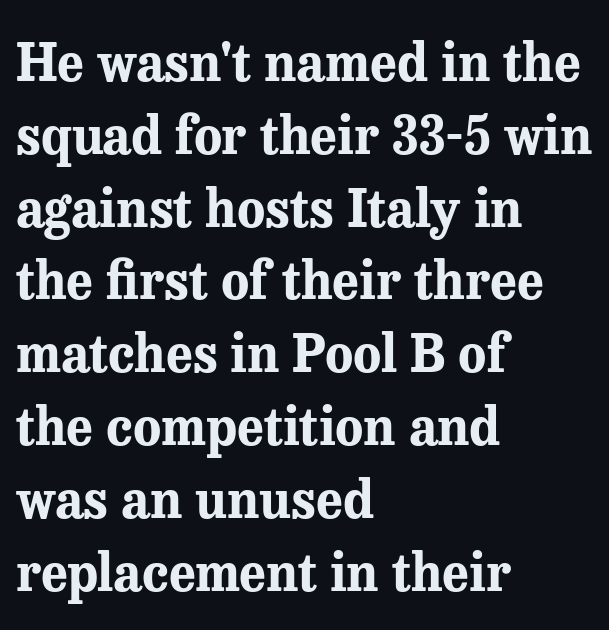
{"serif": "yes", "italic": "no", "bold": "yes", "weight": "bold", "width": "normal", "stroke_contrast": "medium", "x_height": "medium", "monospaced": "no", "underline": "no", "align": "left", "line_spacing": "normal", "line_spacing_ratio": 1.4, "letter_spacing": "normal", "letter_spacing_em": 0.0, "glyph_px": 52}
